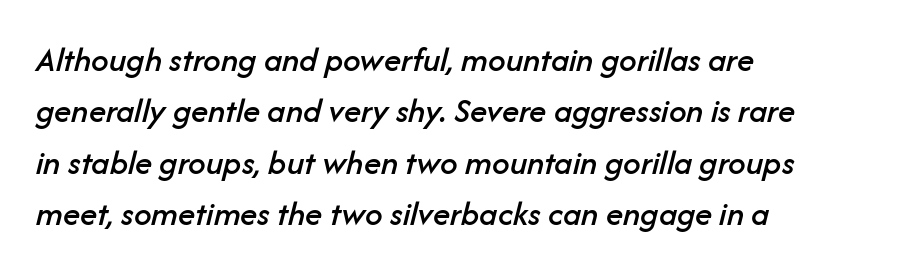
The face used here is proportionally spaced, like ordinary book or web type. Casual observation: everything's shoved over to the left. A typesetter would mark this as italic. Has an underline been added? It has not. Evenly set lines give the paragraph a standard silhouette.
